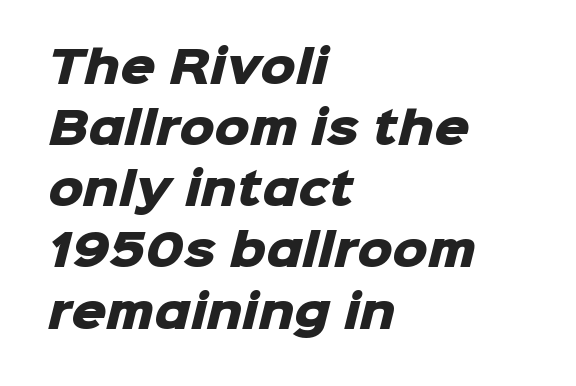
The rows are spaced the way most documents space them. This rendering features lettering with no underline. The type family on display is of the sans-serif kind. Varying glyph widths throughout — classic text-font behaviour. Does extra space separate the letters? No, they use regular spacing. Pretty heavy lettering here — definitely bold.
